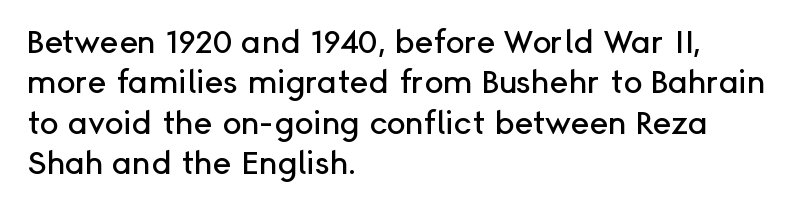
Q: Is the text italic (slanted)? A: No, it is upright.
Q: Is the typeface a serif or a sans-serif typeface? A: Sans-serif.
Q: Is the text underlined? A: No.
Q: How is the paragraph aligned? A: Left-aligned.
Q: Is the spacing between letters normal or unusually wide? A: Normal.
Q: Is the spacing between lines tight, normal or loose? A: Normal.
Q: Width (condensed, normal, or wide)? A: Normal.
Q: Stroke contrast? A: Low.
Q: x-height? A: Medium.
Q: Monospaced? A: No.
